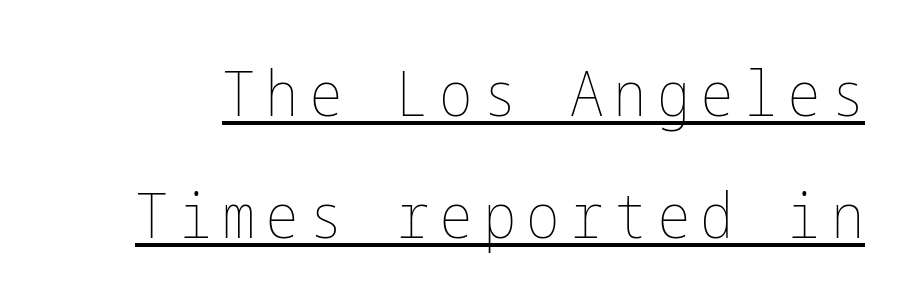
Q: Is the text bold? A: No.
Q: Is the text italic (slanted)? A: No, it is upright.
Q: Is the text underlined? A: Yes.
Q: Is the spacing between lines tight, normal or loose? A: Loose.
Q: Width (condensed, normal, or wide)? A: Condensed.
Q: Stroke contrast? A: Low.
Q: x-height? A: Medium.
